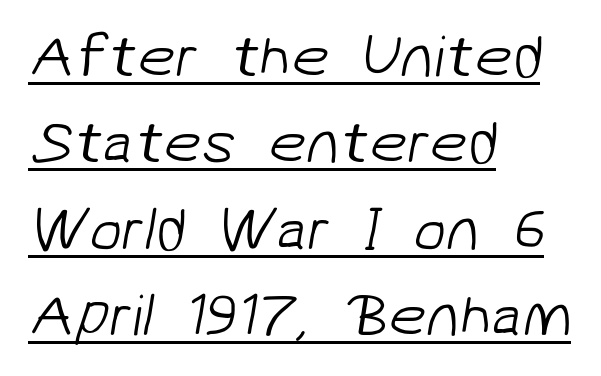
Q: Is the text bold? A: No.
Q: Is the typeface a serif or a sans-serif typeface? A: Sans-serif.
Q: Is the text underlined? A: Yes.
Q: How is the paragraph aligned? A: Left-aligned.
Q: Is the spacing between letters normal or unusually wide? A: Normal.
Q: Is the spacing between lines tight, normal or loose? A: Normal.
Q: Width (condensed, normal, or wide)? A: Normal.
Q: Stroke contrast? A: Low.
Q: x-height? A: Medium.
Q: Monospaced? A: No.
